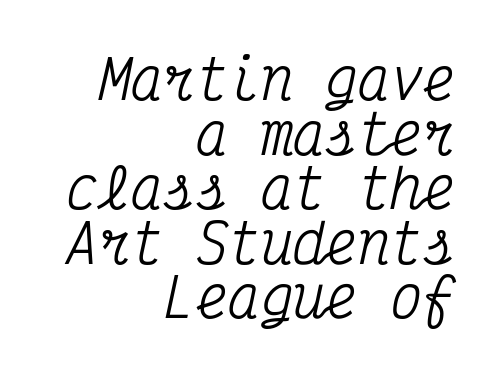
{"serif": "yes", "italic": "yes", "lean": "right", "slant_degrees": 12, "width": "condensed", "stroke_contrast": "medium", "x_height": "medium", "monospaced": "yes", "underline": "no", "align": "right", "line_spacing": "tight", "line_spacing_ratio": 1.01, "letter_spacing": "normal", "letter_spacing_em": 0.0, "glyph_px": 54}
